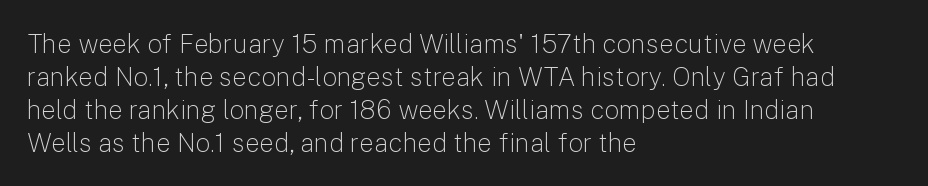
{"italic": "no", "bold": "no", "underline": "no", "align": "left", "line_spacing": "normal", "line_spacing_ratio": 1.27, "letter_spacing": "normal", "letter_spacing_em": 0.0, "glyph_px": 26}
